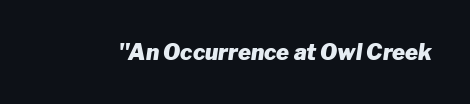
The passage shown is emphatically bold. Descenders are the only things crossing below the line. Between one letter and the next there's only the usual sliver of space. When letters slant like this, we call the style italic.
